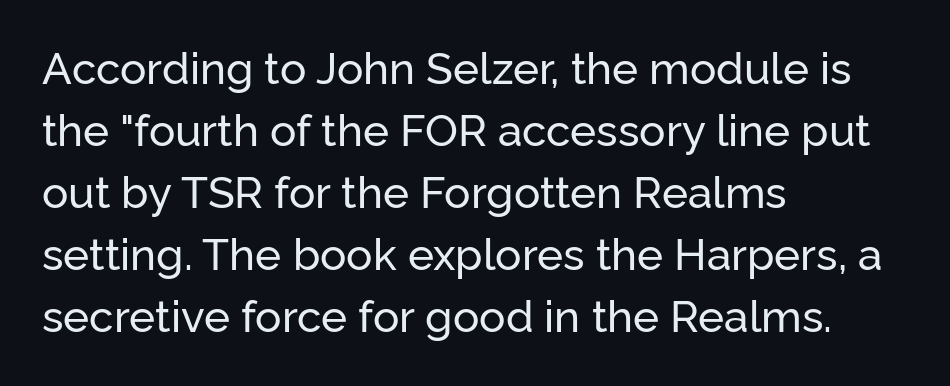
The image shows 44 px sans-serif type, upright; set left-aligned, normal line spacing (1.41x), normal letter spacing, not underlined; low stroke contrast and a medium x-height.
